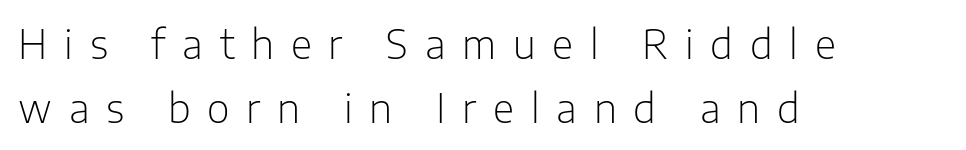
Honestly, there is no underline to notice here at all. No italicization has been applied; the sample stays upright. Short and long lines alike share a common starting point at left. This sample uses expanded letter spacing, leaving extra air between glyphs. Leading: standard.
